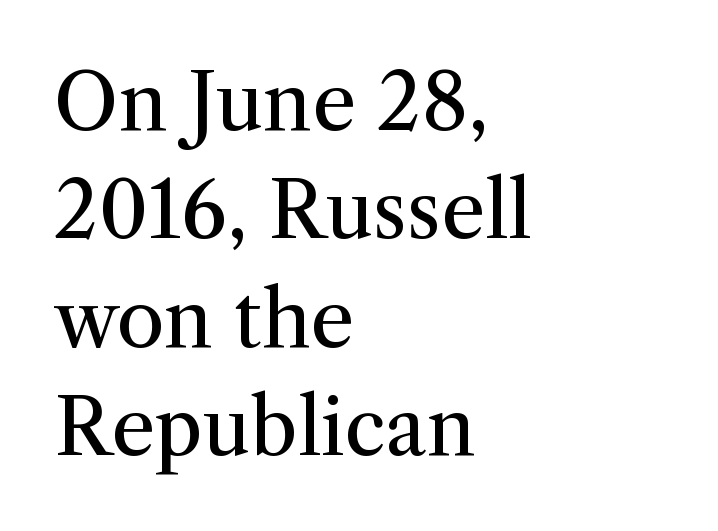
Proportional: the letters do not fall into vertical columns. Check where the strokes stop: tiny serifs finish them off. The foot of each line stays bare and open. The setting favours the left margin, as ordinary paragraphs usually do. Each word holds together tightly as a unit, with standard inter-letter gaps. The strokes are not fattened; the text isn't bold.
